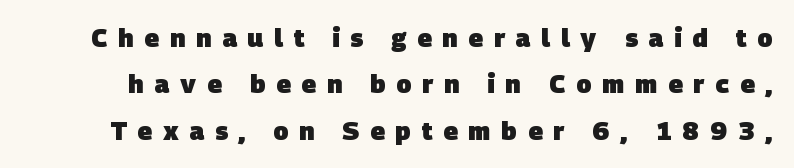
I'd describe the lettering as bold — thick and assertive. Clear beneath every line of the passage. Caption: expanded tracking, letters set apart.
